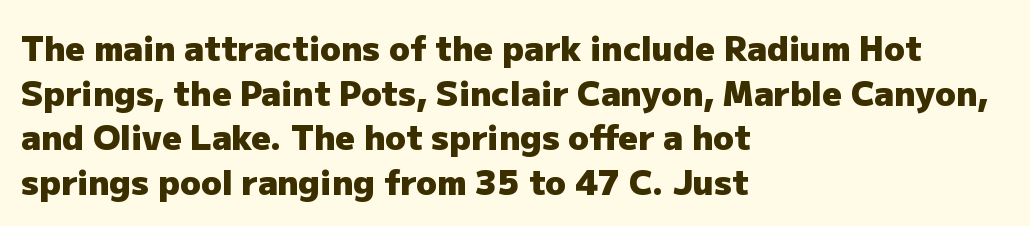
{"serif": "no", "italic": "no", "bold": "yes", "weight": "heavy", "width": "normal", "stroke_contrast": "low", "x_height": "medium", "monospaced": "no", "underline": "no", "align": "left", "line_spacing": "normal", "line_spacing_ratio": 1.31, "letter_spacing": "normal", "letter_spacing_em": 0.0, "glyph_px": 34}
